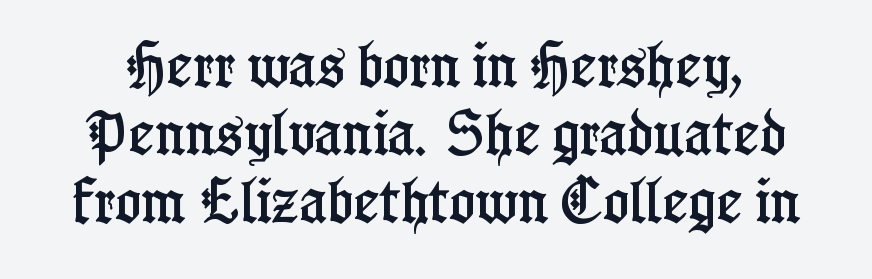
{"serif": "yes", "italic": "no", "width": "condensed", "stroke_contrast": "low", "x_height": "medium", "monospaced": "no", "underline": "no", "line_spacing": "normal", "line_spacing_ratio": 1.39, "letter_spacing": "normal", "letter_spacing_em": 0.0, "glyph_px": 49}
